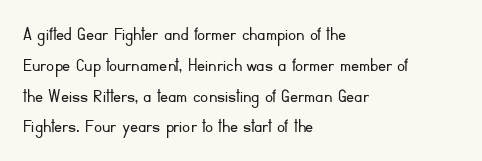
{"italic": "no", "bold": "no", "underline": "no", "align": "left", "line_spacing": "normal", "line_spacing_ratio": 1.54, "letter_spacing": "normal", "letter_spacing_em": 0.0, "glyph_px": 20}
